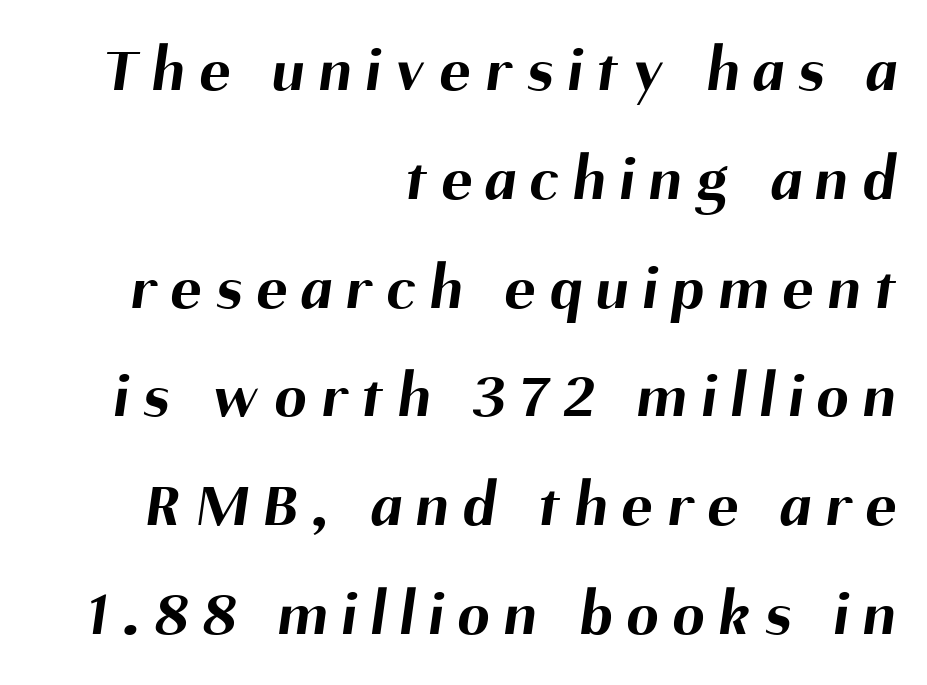
Set as a true bold cut, around the 700 mark. Successive baselines arrive at the customary interval. The space beneath each line is pristine and unruled. Unlike a traditional serif, this face leaves its strokes unadorned. Do the characters align in a grid? No, the font is proportional. The text block is weighted toward the right margin, trailing off unevenly leftward.
